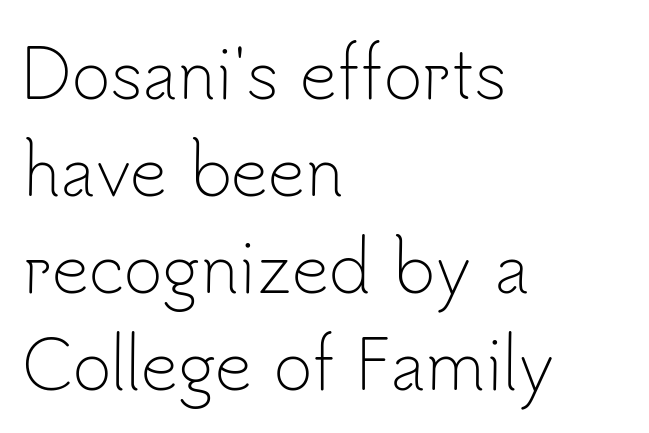
Q: Is the text bold? A: No.
Q: Is the text italic (slanted)? A: No, it is upright.
Q: Is the typeface a serif or a sans-serif typeface? A: Sans-serif.
Q: Is the text underlined? A: No.
Q: How is the paragraph aligned? A: Left-aligned.
Q: Is the spacing between letters normal or unusually wide? A: Normal.
Q: Is the spacing between lines tight, normal or loose? A: Normal.
Q: Width (condensed, normal, or wide)? A: Normal.
Q: Stroke contrast? A: Low.
Q: x-height? A: Small.
Q: Monospaced? A: No.
